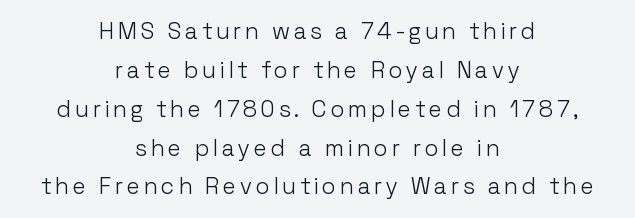
The image shows 23 px text type, upright; set centered, normal line spacing (1.69x), not underlined.
